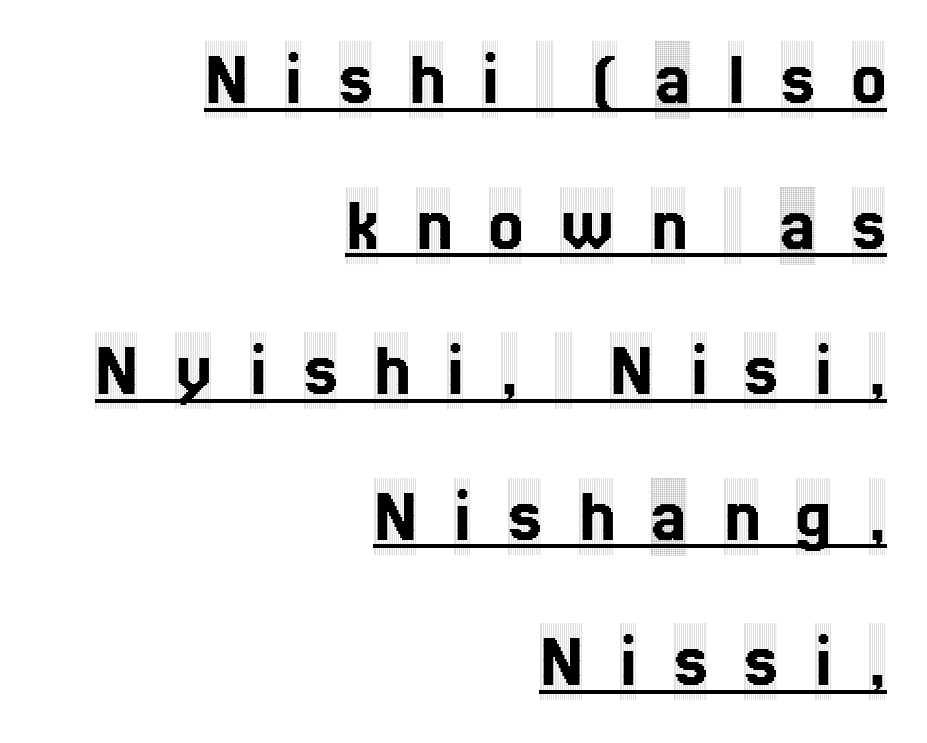
{"serif": "yes", "italic": "no", "width": "condensed", "x_height": "large", "monospaced": "no", "underline": "yes", "align": "right", "line_spacing_ratio": 1.89, "letter_spacing": "wide", "letter_spacing_em": 0.48, "glyph_px": 77}
